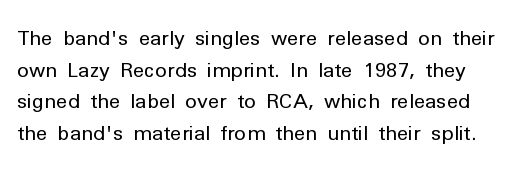
Q: Is the text bold? A: No.
Q: Is the text italic (slanted)? A: No, it is upright.
Q: Is the text underlined? A: No.
Q: Is the spacing between letters normal or unusually wide? A: Normal.
Q: Is the spacing between lines tight, normal or loose? A: Normal.
